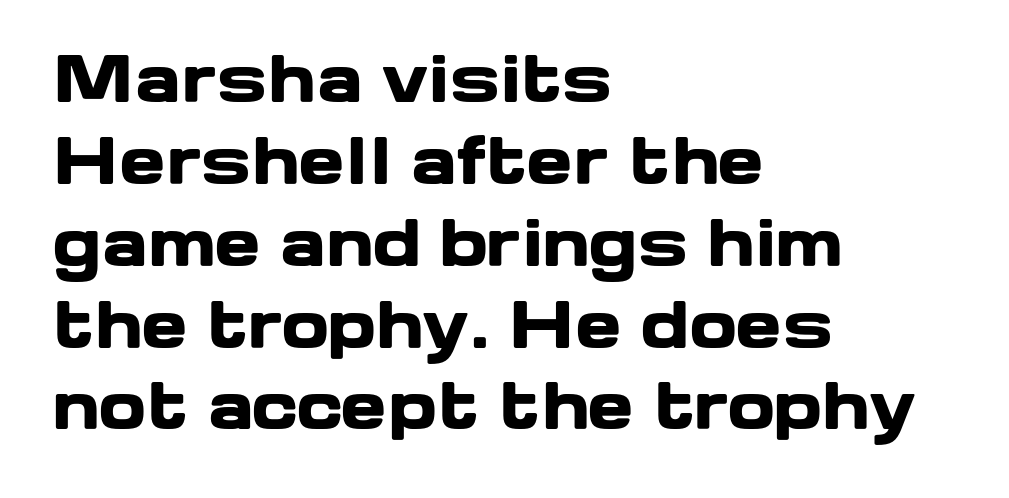
The image shows 62 px heavy, wide sans-serif type, upright; set left-aligned, normal line spacing (1.32x), normal letter spacing, not underlined; low stroke contrast and a medium x-height.
